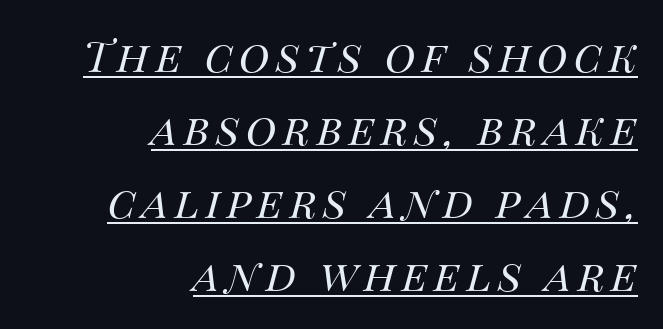
The image shows 42 px regular-weight type, italic (leaning right); set right-aligned, line spacing 1.74x, underlined; medium stroke contrast and a large x-height.
